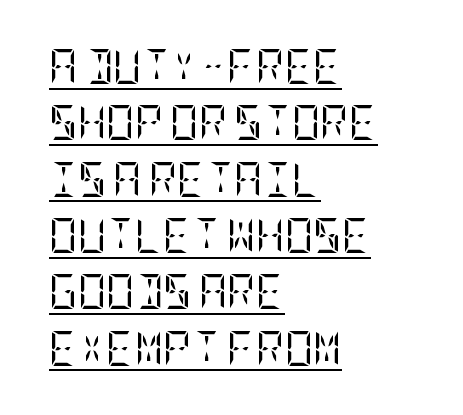
The image shows 35 px regular-weight, condensed serif type, upright; set left-aligned, normal line spacing (1.61x), normal letter spacing, underlined; low stroke contrast and a large x-height.
